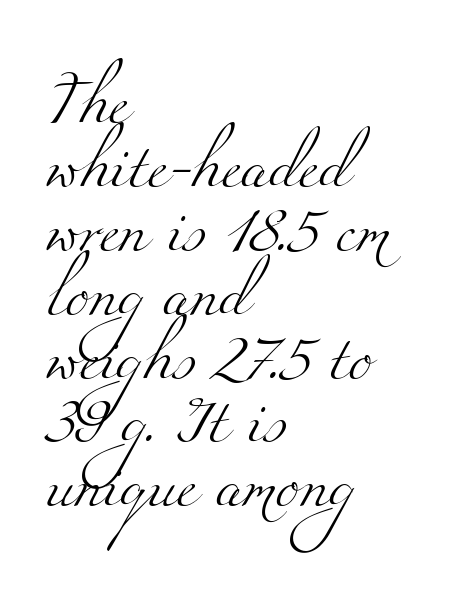
The image shows 45 px light, wide type; set left-aligned, normal line spacing (1.42x), normal letter spacing, not underlined; medium stroke contrast and a small x-height.
